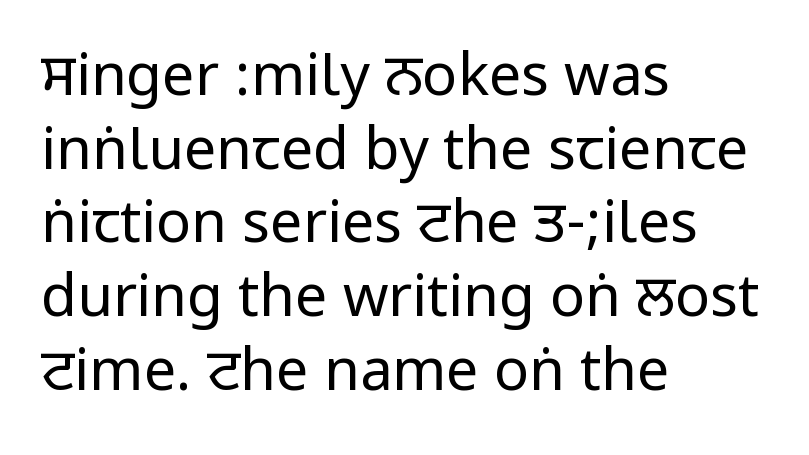
Q: Is the text bold? A: No.
Q: Is the text italic (slanted)? A: No, it is upright.
Q: Is the typeface a serif or a sans-serif typeface? A: Sans-serif.
Q: Is the text underlined? A: No.
Q: How is the paragraph aligned? A: Left-aligned.
Q: Is the spacing between letters normal or unusually wide? A: Normal.
Q: Is the spacing between lines tight, normal or loose? A: Normal.
Q: Width (condensed, normal, or wide)? A: Condensed.
Q: Stroke contrast? A: Low.
